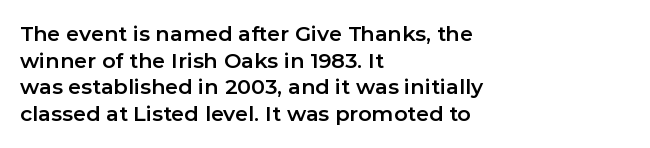
{"italic": "no", "underline": "no", "align": "left", "line_spacing": "normal", "line_spacing_ratio": 1.27, "letter_spacing": "normal", "letter_spacing_em": 0.0, "glyph_px": 21}
